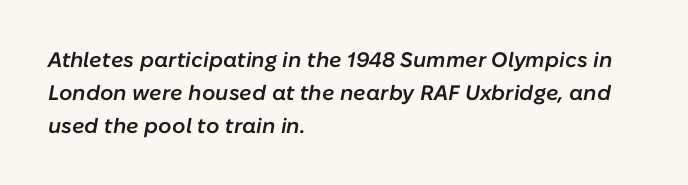
The rendering applies a slant to the glyphs. Every row of glyphs begins at an identical x-position on the left. Has an underline been added? It has not. The leading is moderate, giving the passage an even texture. This sample uses plain, unmodified letter spacing.
